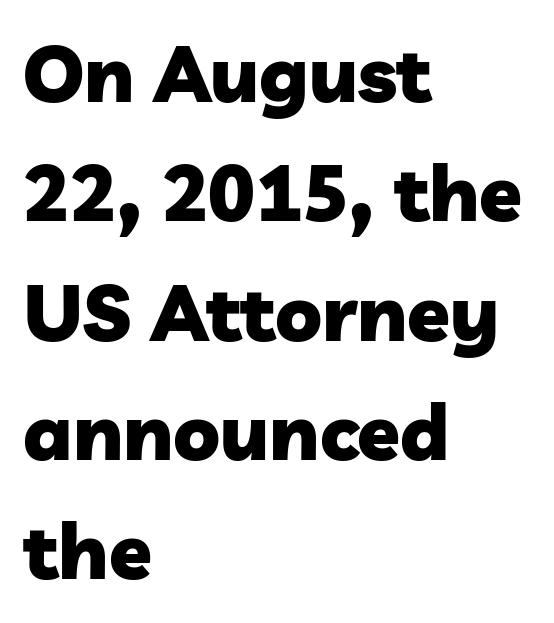
Looks like regular typesetting: each glyph gets only the width it needs. To sum up the face: it is a sans, with no serifs. Where is the straight margin? On the left. The glyphs are unaccompanied by any horizontal stroke below them. A full-strength bold gives these letters their thick strokes.
